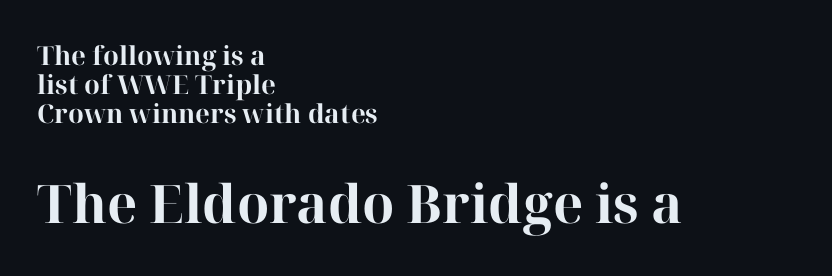
Q: Is the text bold? A: Yes.
Q: Is the text italic (slanted)? A: No, it is upright.
Q: Is the typeface a serif or a sans-serif typeface? A: Serif.
Q: Is the text underlined? A: No.
Q: How is the paragraph aligned? A: Left-aligned.
Q: Is the spacing between letters normal or unusually wide? A: Normal.
Q: Is the spacing between lines tight, normal or loose? A: Tight.
Q: Which block of text is set in a larger size, the first (top) or the second (bottom)? A: The second (bottom) one.
Q: Width (condensed, normal, or wide)? A: Normal.
Q: Stroke contrast? A: High.
Q: x-height? A: Medium.
Q: Monospaced? A: No.
